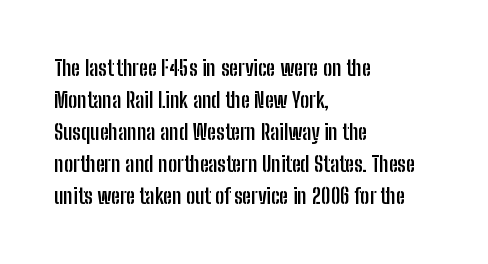
Q: Is the text bold? A: Yes.
Q: Is the text italic (slanted)? A: No, it is upright.
Q: Is the text underlined? A: No.
Q: How is the paragraph aligned? A: Left-aligned.
Q: Is the spacing between letters normal or unusually wide? A: Normal.
Q: Is the spacing between lines tight, normal or loose? A: Normal.
